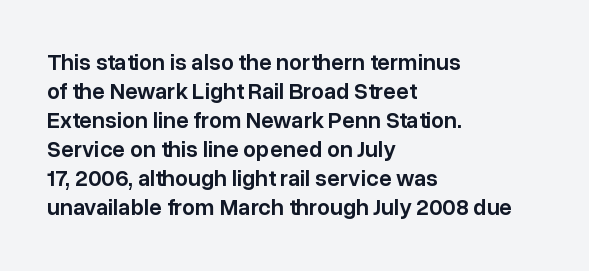
{"italic": "no", "bold": "semi", "underline": "no", "align": "left", "line_spacing": "normal", "line_spacing_ratio": 1.26, "letter_spacing": "normal", "letter_spacing_em": 0.0, "glyph_px": 23}
